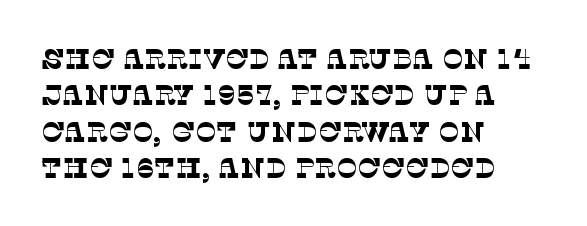
The image shows 28 px thin serif type; set left-aligned, normal line spacing (1.3x), normal letter spacing, not underlined; low stroke contrast and a large x-height.
